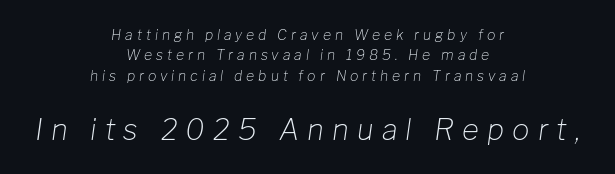
The image shows 29 px light type, italic (leaning right); set centered, normal line spacing (1.46x), unusually wide letter spacing (+0.28 em), not underlined; the second (bottom) block is 2.07x larger; low stroke contrast and a medium x-height.
